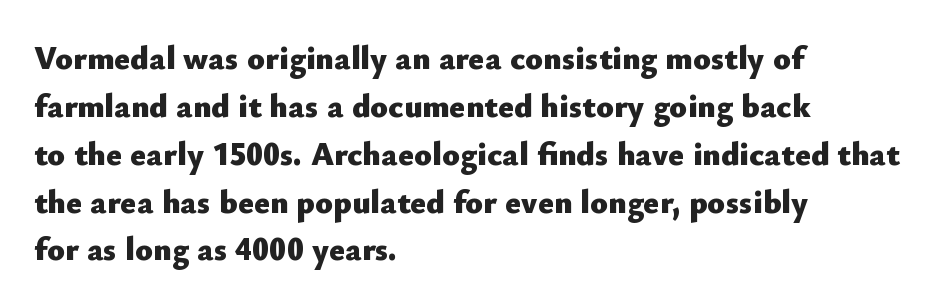
The image shows 33 px heavy sans-serif type, upright; set left-aligned, normal line spacing (1.45x), normal letter spacing, not underlined; low stroke contrast and a small x-height.
